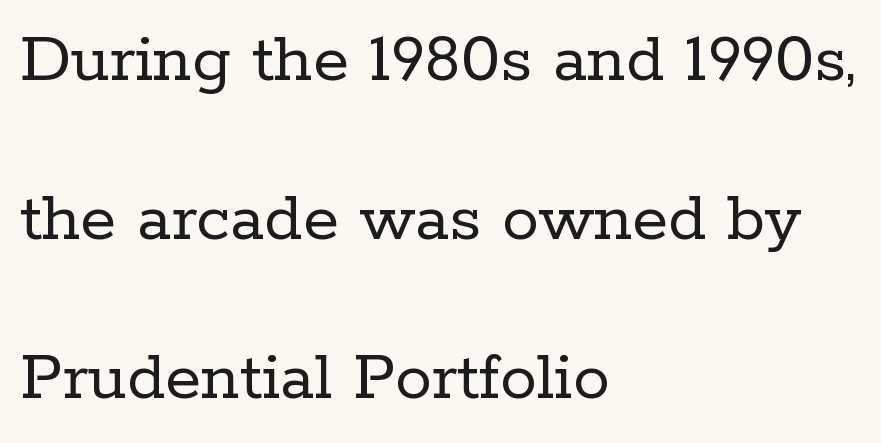
Q: Is the text bold? A: No.
Q: Is the text italic (slanted)? A: No, it is upright.
Q: Is the typeface a serif or a sans-serif typeface? A: Serif.
Q: Is the text underlined? A: No.
Q: How is the paragraph aligned? A: Left-aligned.
Q: Is the spacing between letters normal or unusually wide? A: Normal.
Q: Is the spacing between lines tight, normal or loose? A: Loose.
Q: Width (condensed, normal, or wide)? A: Normal.
Q: Stroke contrast? A: Low.
Q: x-height? A: Medium.
Q: Monospaced? A: No.
